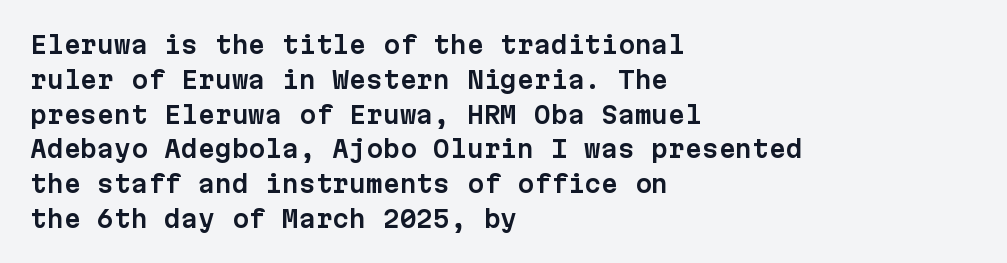
Q: Is the text italic (slanted)? A: No, it is upright.
Q: Is the text underlined? A: No.
Q: How is the paragraph aligned? A: Left-aligned.
Q: Is the spacing between letters normal or unusually wide? A: Normal.
Q: Is the spacing between lines tight, normal or loose? A: Normal.
